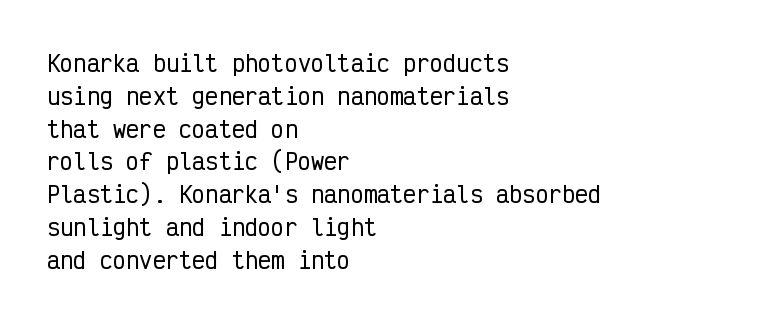
The image shows 22 px text type, upright; set left-aligned, normal line spacing (1.49x), normal letter spacing, not underlined.
